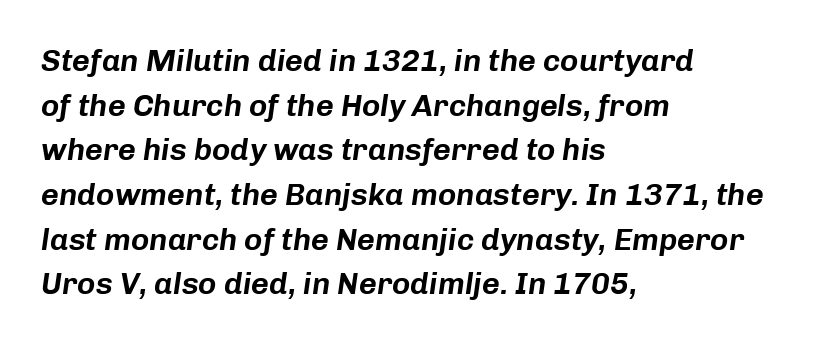
Q: Is the text italic (slanted)? A: Yes, it leans right by about 8 degrees.
Q: Is the text underlined? A: No.
Q: How is the paragraph aligned? A: Left-aligned.
Q: Is the spacing between letters normal or unusually wide? A: Normal.
Q: Is the spacing between lines tight, normal or loose? A: Normal.
Q: Width (condensed, normal, or wide)? A: Normal.
Q: Stroke contrast? A: Low.
Q: x-height? A: Medium.
Q: Monospaced? A: No.
